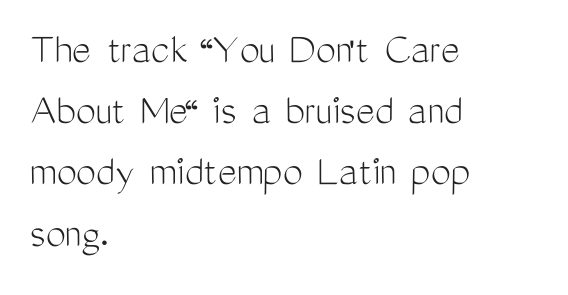
{"serif": "no", "italic": "no", "bold": "no", "weight": "light", "width": "condensed", "stroke_contrast": "medium", "x_height": "medium", "monospaced": "no", "underline": "no", "align": "left", "line_spacing": "normal", "line_spacing_ratio": 1.36, "letter_spacing": "normal", "letter_spacing_em": 0.0, "glyph_px": 45}
